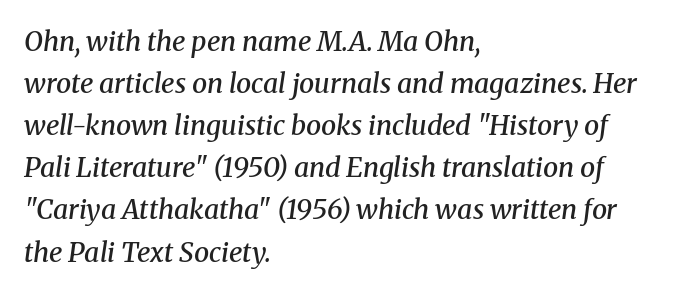
Q: Is the text bold? A: Semi-bold.
Q: Is the text italic (slanted)? A: Yes, it leans right by about 8 degrees.
Q: Is the text underlined? A: No.
Q: How is the paragraph aligned? A: Left-aligned.
Q: Is the spacing between letters normal or unusually wide? A: Normal.
Q: Is the spacing between lines tight, normal or loose? A: Normal.
